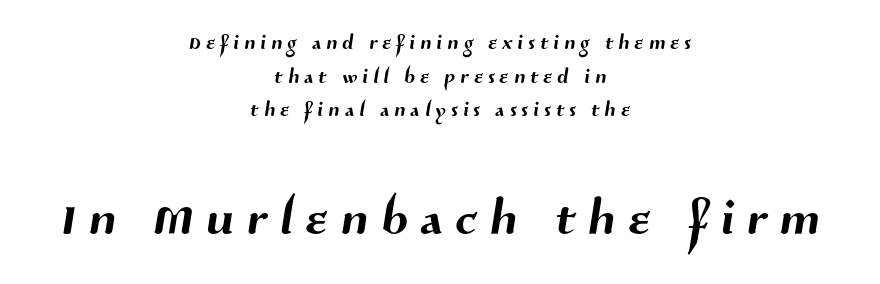
{"serif": "no", "width": "normal", "stroke_contrast": "medium", "x_height": "medium", "monospaced": "no", "underline": "no", "align": "center", "line_spacing_ratio": 1.2, "larger_block": "second", "size_ratio": 2.46, "glyph_px": 69}
